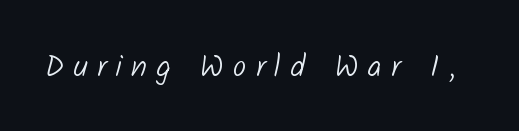
Q: Is the text bold? A: No.
Q: Is the typeface a serif or a sans-serif typeface? A: Sans-serif.
Q: Is the text underlined? A: No.
Q: Is the spacing between letters normal or unusually wide? A: Unusually wide.
Q: Width (condensed, normal, or wide)? A: Normal.
Q: Stroke contrast? A: Low.
Q: x-height? A: Medium.
Q: Monospaced? A: No.
